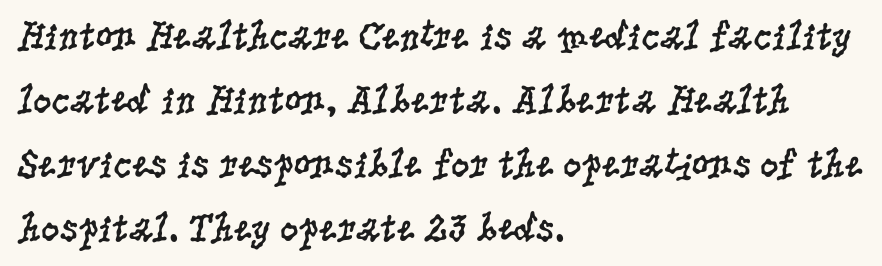
{"serif": "yes", "bold": "no", "weight": "regular", "width": "condensed", "stroke_contrast": "low", "x_height": "large", "monospaced": "no", "underline": "no", "align": "left", "line_spacing": "normal", "line_spacing_ratio": 1.56, "letter_spacing": "normal", "letter_spacing_em": 0.0, "glyph_px": 41}
